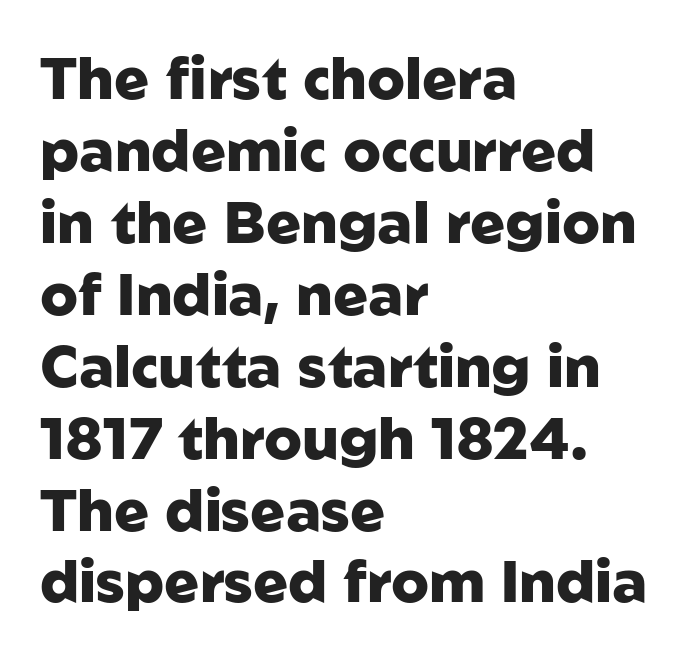
These lines are composed in type without serifs. Nope, not italic — everything's standing straight. The letterforms sit shoulder to shoulder at normal distance. Which margin do the lines hug? The left one — the right edge is uneven. The zone under the glyphs is completely vacant.
